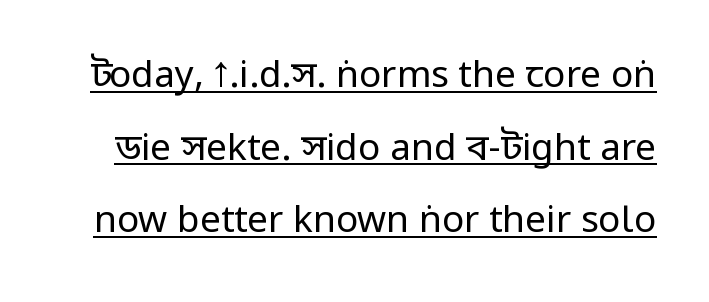
Q: Is the text bold? A: No.
Q: Is the text italic (slanted)? A: No, it is upright.
Q: Is the typeface a serif or a sans-serif typeface? A: Sans-serif.
Q: Is the text underlined? A: Yes.
Q: Is the spacing between letters normal or unusually wide? A: Normal.
Q: Is the spacing between lines tight, normal or loose? A: Loose.
Q: Width (condensed, normal, or wide)? A: Condensed.
Q: Stroke contrast? A: Low.
